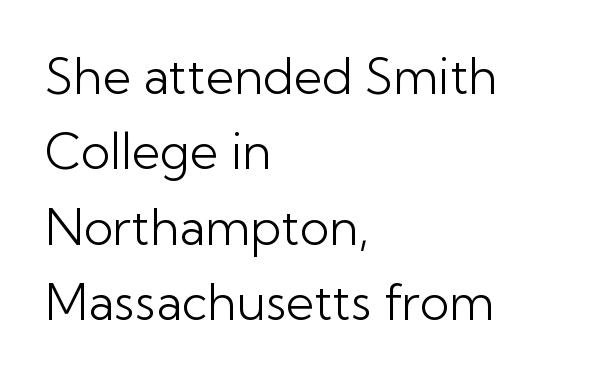
The axis of the letterforms is exactly vertical. Stem width sits at or under what a default text font uses. Normally led — the rows are evenly, conventionally spaced. These lines are composed in type without serifs. Nobody touched the tracking dial on this one.
